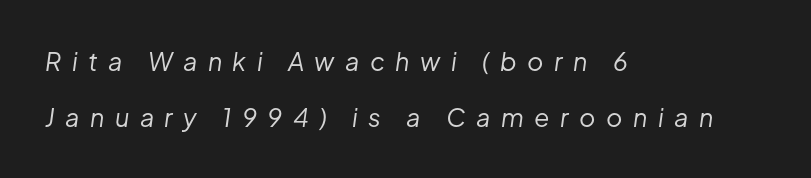
The leading is generous, giving the passage an open texture. Beneath every word, the page is bare. Short note: letters widely spaced. This rendering uses left alignment, leaving the right contour irregular.
